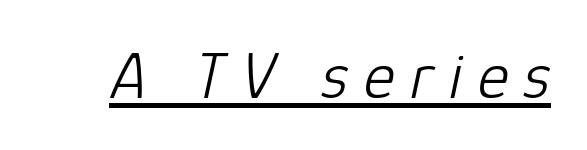
The glyphs are accompanied by a horizontal stroke just below them. Yep, that's italic — everything's leaning. Is this a fixed-width face? No — the glyphs have proportional, varying widths. In terms of letterspacing, this is a distinctly airy, spread setting. The typesetting does not lean heavy: it is not bold.
